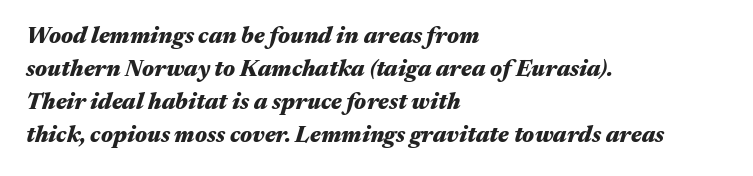
Q: Is the text bold? A: Yes.
Q: Is the text italic (slanted)? A: Yes, it leans right by about 17 degrees.
Q: Is the text underlined? A: No.
Q: How is the paragraph aligned? A: Left-aligned.
Q: Is the spacing between letters normal or unusually wide? A: Normal.
Q: Is the spacing between lines tight, normal or loose? A: Normal.
